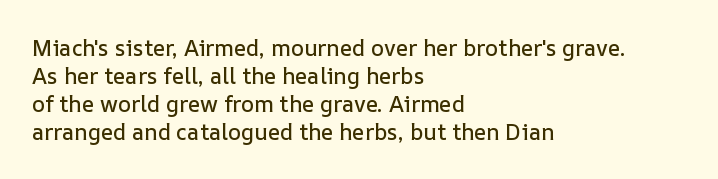
{"italic": "no", "underline": "no", "align": "left", "line_spacing": "normal", "line_spacing_ratio": 1.27, "letter_spacing": "normal", "letter_spacing_em": 0.0, "glyph_px": 22}
